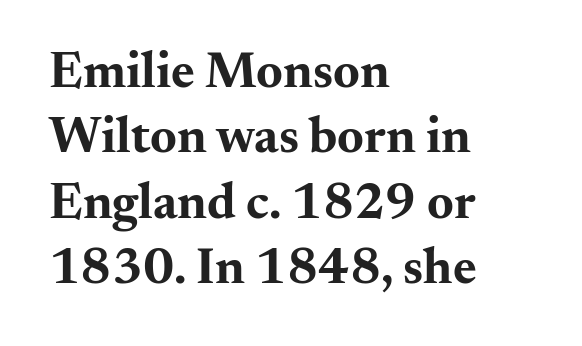
The image shows 51 px bold, wide serif type, upright; set left-aligned, normal line spacing (1.28x), normal letter spacing, not underlined; medium stroke contrast and a small x-height.
